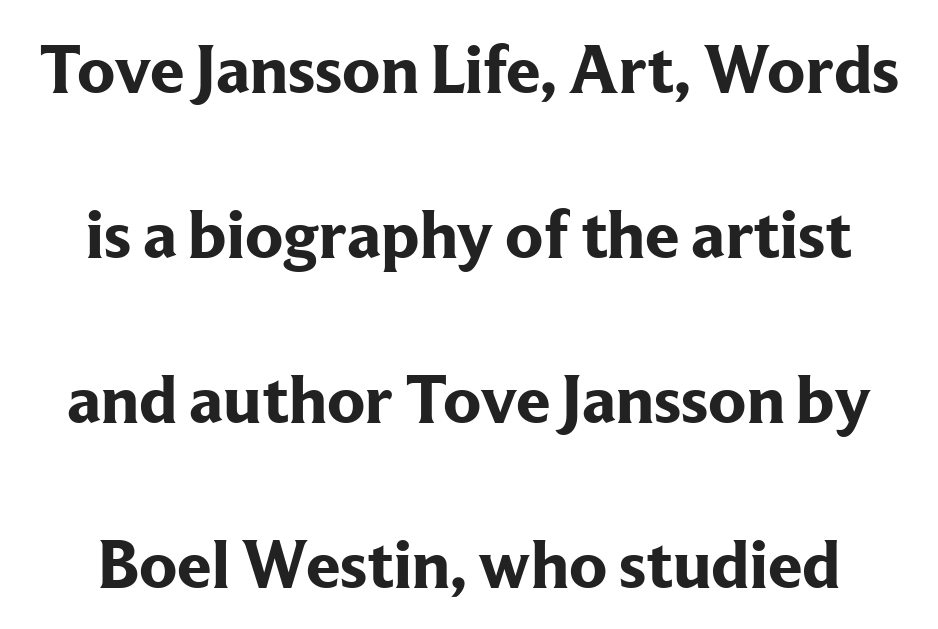
Q: Is the text bold? A: Yes.
Q: Is the text italic (slanted)? A: No, it is upright.
Q: Is the typeface a serif or a sans-serif typeface? A: Serif.
Q: Is the text underlined? A: No.
Q: Is the spacing between letters normal or unusually wide? A: Normal.
Q: Is the spacing between lines tight, normal or loose? A: Loose.
Q: Width (condensed, normal, or wide)? A: Normal.
Q: Stroke contrast? A: Low.
Q: x-height? A: Medium.
Q: Monospaced? A: No.
